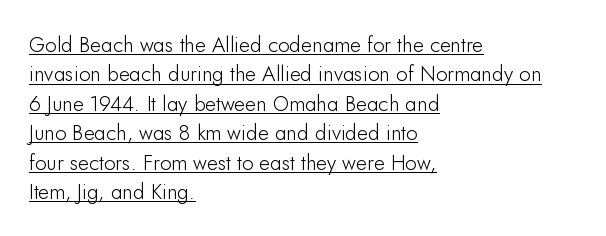
Q: Is the text italic (slanted)? A: No, it is upright.
Q: Is the text underlined? A: Yes.
Q: How is the paragraph aligned? A: Left-aligned.
Q: Is the spacing between letters normal or unusually wide? A: Normal.
Q: Is the spacing between lines tight, normal or loose? A: Normal.
